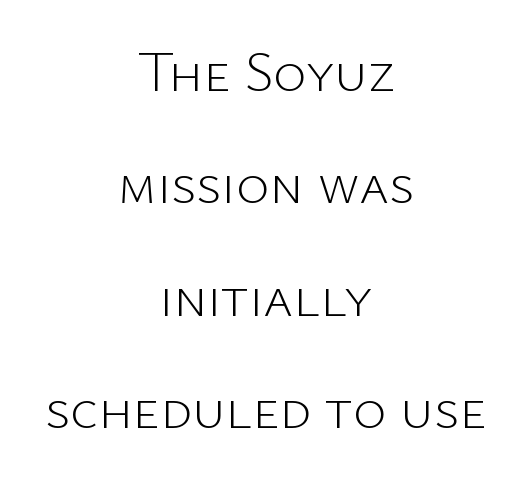
Is the type heavy? It reads as light-to-regular instead. Nothing sits at the stroke ends, so this counts as sans-serif. Tall strokes in this sample are plumb rather than angled. The lines in this sample share a center point and differ in where they start and stop.
